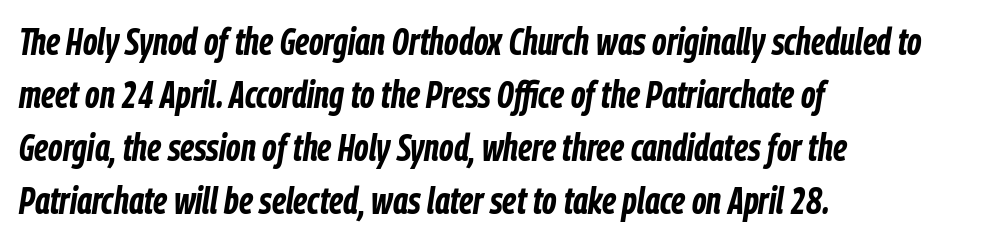
{"italic": "yes", "lean": "right", "slant_degrees": 9, "bold": "yes", "weight": "bold", "width": "condensed", "stroke_contrast": "low", "x_height": "medium", "monospaced": "no", "underline": "no", "align": "left", "line_spacing": "normal", "line_spacing_ratio": 1.43, "letter_spacing": "normal", "letter_spacing_em": 0.0, "glyph_px": 37}
